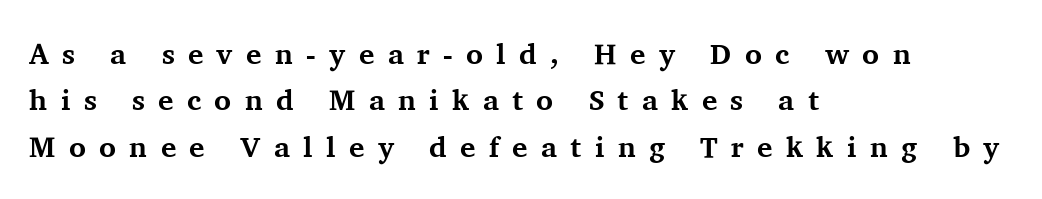
Compared with a centered layout, this one pins lines to the left instead. Look at the stroke-to-counter ratio: heavy, a bold. Descender tails drop into unmarked territory. If you measured baseline to baseline, you'd find a middling distance.
